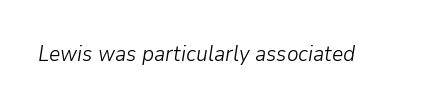
The image shows 22 px text type, italic (leaning right); set normal letter spacing, not underlined.
